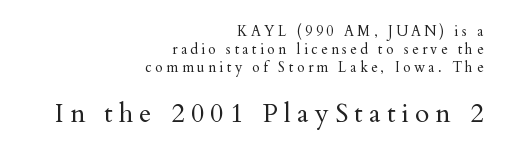
The image shows 26 px text type, upright; set right-aligned, normal line spacing (1.27x), unusually wide letter spacing (+0.24 em), not underlined; the second (bottom) block is 1.86x larger.
